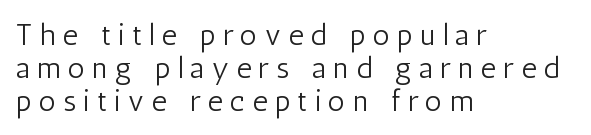
{"serif": "no", "italic": "no", "bold": "no", "weight": "light", "width": "condensed", "stroke_contrast": "low", "x_height": "medium", "monospaced": "no", "underline": "no", "align": "left", "line_spacing": "tight", "line_spacing_ratio": 1.1, "letter_spacing": "wide", "letter_spacing_em": 0.24, "glyph_px": 30}
